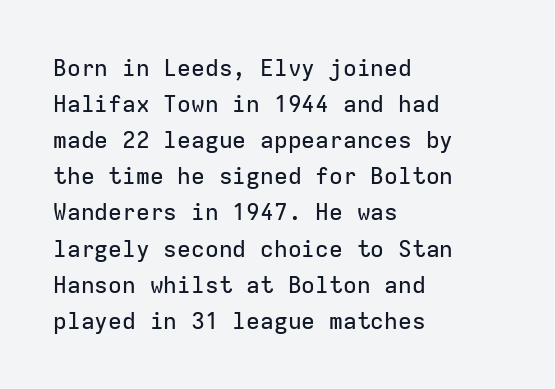
{"italic": "no", "underline": "no", "align": "left", "line_spacing": "normal", "line_spacing_ratio": 1.57, "letter_spacing": "normal", "letter_spacing_em": 0.0, "glyph_px": 23}
